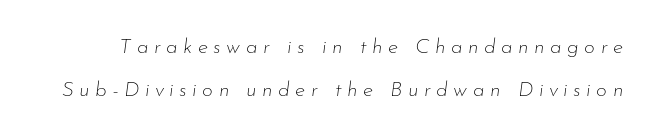
No heavy texture on the line: the type isn't bold. Someone cranked the tracking dial way up on this one. The glyphs are unaccompanied by any horizontal stroke below them. These lines stand farther apart than default settings would place them. Notice how the stems are inclined rather than vertical — that's the hallmark of italics.
